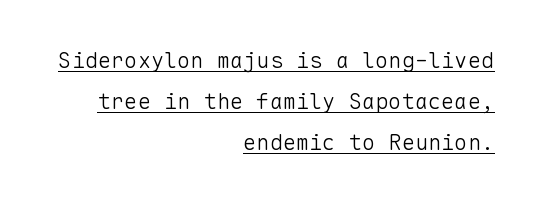
The image shows 22 px text type, upright; set right-aligned, line spacing 1.87x, normal letter spacing, underlined.
